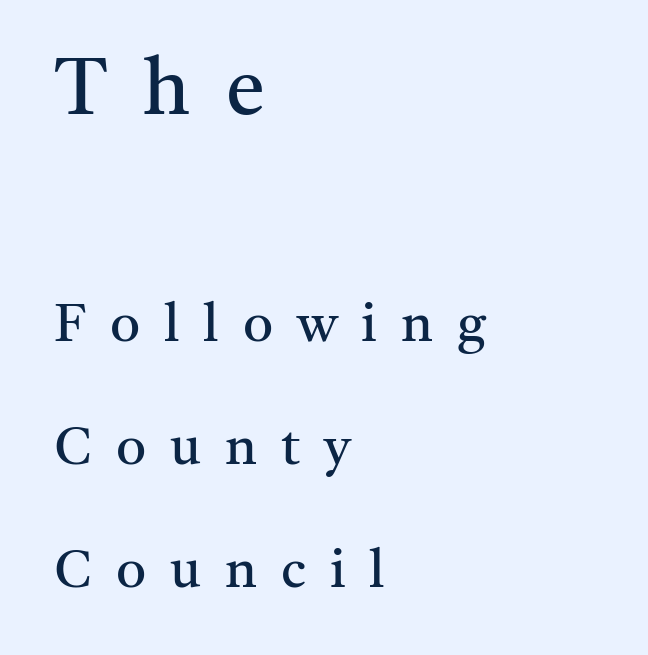
{"serif": "yes", "italic": "no", "bold": "no", "weight": "regular", "width": "normal", "stroke_contrast": "medium", "x_height": "medium", "monospaced": "no", "underline": "no", "align": "left", "line_spacing": "loose", "line_spacing_ratio": 2.32, "letter_spacing": "wide", "letter_spacing_em": 0.45, "larger_block": "first", "size_ratio": 1.49, "glyph_px": 79}
